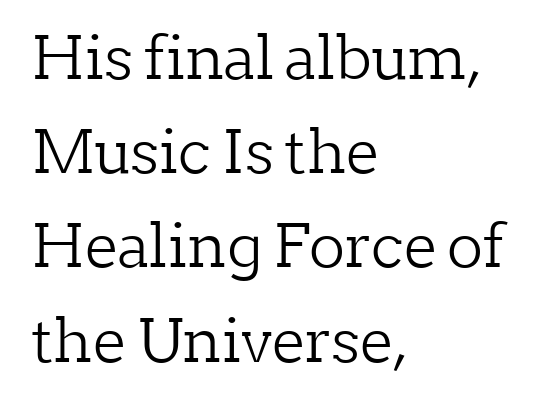
A typesetter would call this zero additional tracking. Teacher's note: observe the even left margin — that is flush-left alignment. Stroke mass is kept to a normal reading level or below. If you measured baseline to baseline, you'd find a middling distance. Letters rest on an invisible, unmarked baseline.
